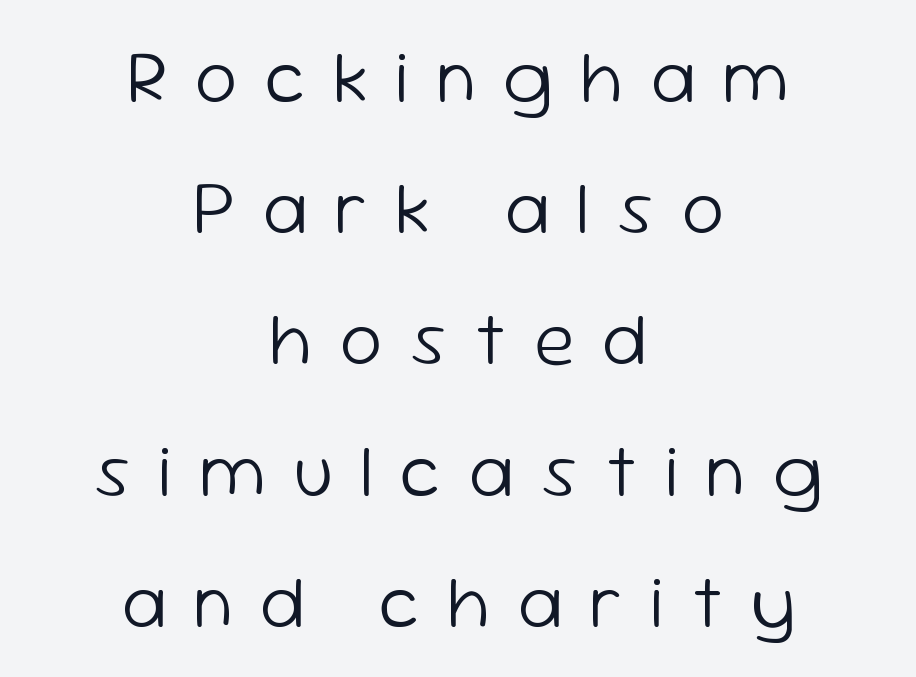
{"serif": "no", "italic": "no", "bold": "no", "weight": "light", "width": "normal", "stroke_contrast": "low", "x_height": "medium", "monospaced": "no", "underline": "no", "align": "center", "line_spacing_ratio": 1.75, "letter_spacing": "wide", "letter_spacing_em": 0.36, "glyph_px": 75}
